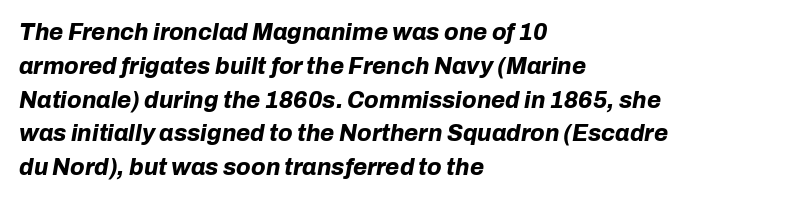
{"italic": "yes", "lean": "right", "slant_degrees": 10, "bold": "yes", "underline": "no", "align": "left", "line_spacing": "normal", "line_spacing_ratio": 1.47, "letter_spacing": "normal", "letter_spacing_em": 0.0, "glyph_px": 23}
